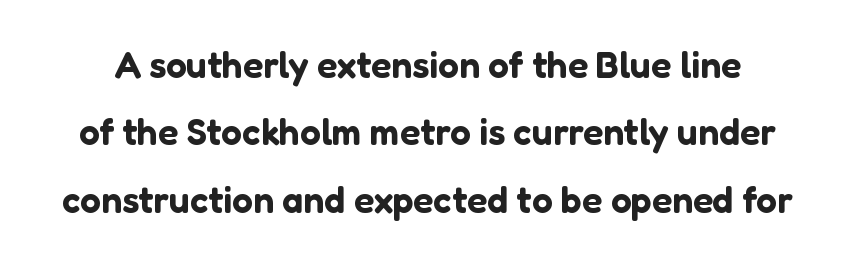
Q: Is the text italic (slanted)? A: No, it is upright.
Q: Is the typeface a serif or a sans-serif typeface? A: Sans-serif.
Q: Is the text underlined? A: No.
Q: Is the spacing between letters normal or unusually wide? A: Normal.
Q: Width (condensed, normal, or wide)? A: Normal.
Q: Stroke contrast? A: Low.
Q: x-height? A: Medium.
Q: Monospaced? A: No.
